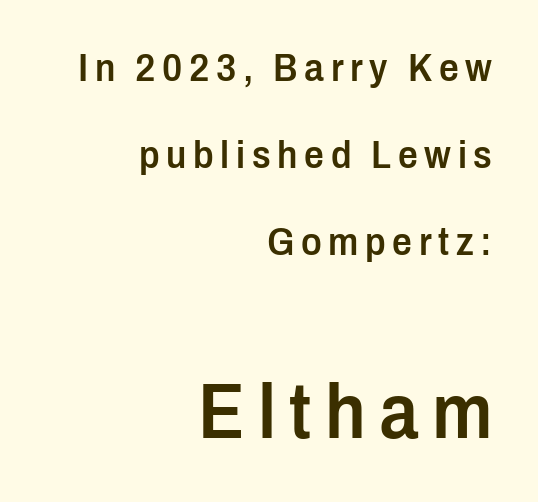
{"serif": "no", "italic": "no", "bold": "semi", "weight": "semibold", "width": "condensed", "stroke_contrast": "low", "x_height": "medium", "monospaced": "no", "underline": "no", "align": "right", "line_spacing": "loose", "line_spacing_ratio": 2.23, "larger_block": "second", "size_ratio": 2.0, "glyph_px": 78}
